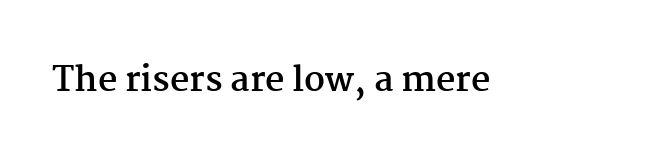
In terms of posture, this sample is upright. The area under the type is left untouched. The letters sit at their default tracking, neither squeezed nor spread. Look at the bottom of the vertical strokes: they flare into serifs here. Look at the stroke-to-counter ratio: heavy, a bold. Is this a fixed-width face? No — the glyphs have proportional, varying widths.
